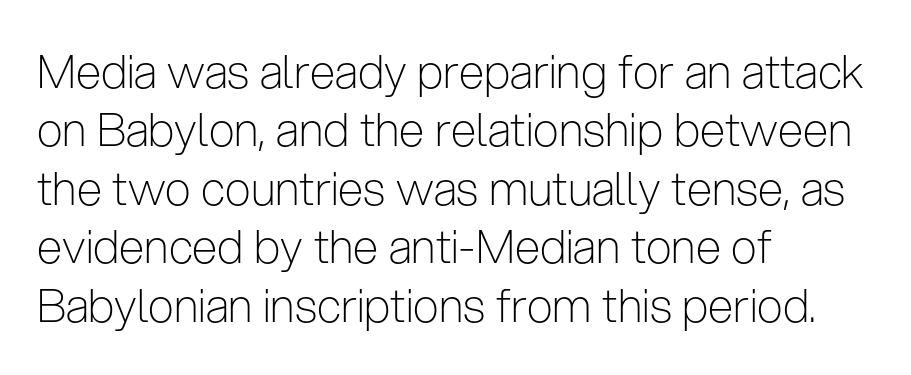
Q: Is the text bold? A: No.
Q: Is the text italic (slanted)? A: No, it is upright.
Q: Is the typeface a serif or a sans-serif typeface? A: Sans-serif.
Q: Is the text underlined? A: No.
Q: How is the paragraph aligned? A: Left-aligned.
Q: Is the spacing between letters normal or unusually wide? A: Normal.
Q: Is the spacing between lines tight, normal or loose? A: Normal.
Q: Width (condensed, normal, or wide)? A: Condensed.
Q: Stroke contrast? A: Low.
Q: x-height? A: Medium.
Q: Monospaced? A: No.
